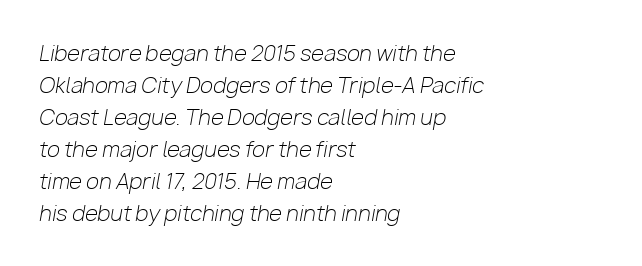
{"italic": "yes", "lean": "right", "slant_degrees": 10, "bold": "no", "underline": "no", "align": "left", "line_spacing": "normal", "line_spacing_ratio": 1.52, "letter_spacing": "normal", "letter_spacing_em": 0.0, "glyph_px": 21}
